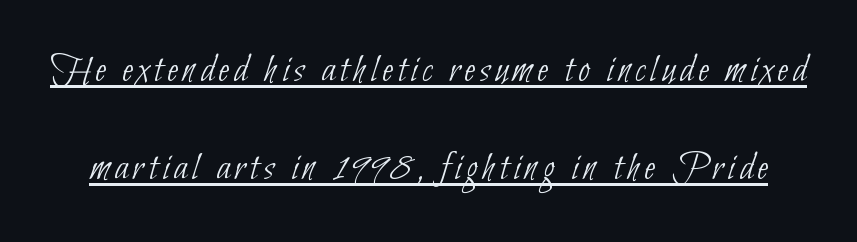
Q: Is the text bold? A: No.
Q: Is the typeface a serif or a sans-serif typeface? A: Sans-serif.
Q: Is the text underlined? A: Yes.
Q: Is the spacing between lines tight, normal or loose? A: Loose.
Q: Width (condensed, normal, or wide)? A: Condensed.
Q: Stroke contrast? A: Low.
Q: x-height? A: Small.
Q: Monospaced? A: No.
